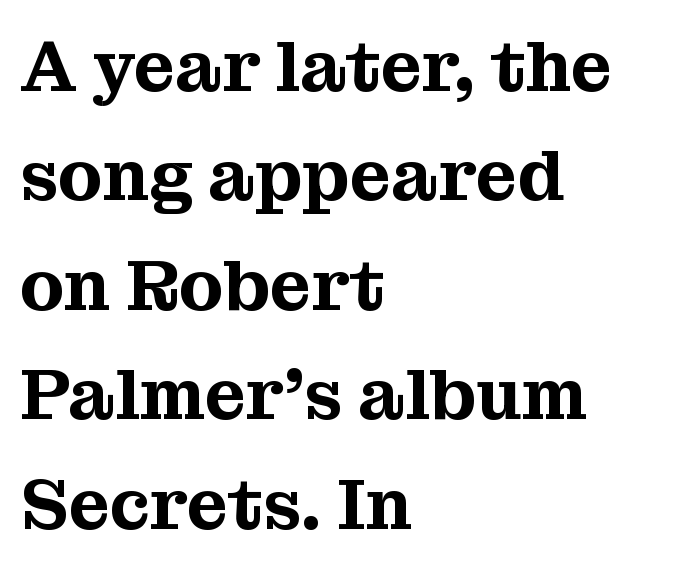
Q: Is the text italic (slanted)? A: No, it is upright.
Q: Is the typeface a serif or a sans-serif typeface? A: Serif.
Q: Is the text underlined? A: No.
Q: How is the paragraph aligned? A: Left-aligned.
Q: Is the spacing between letters normal or unusually wide? A: Normal.
Q: Is the spacing between lines tight, normal or loose? A: Normal.
Q: Width (condensed, normal, or wide)? A: Normal.
Q: Stroke contrast? A: Medium.
Q: x-height? A: Medium.
Q: Monospaced? A: No.
